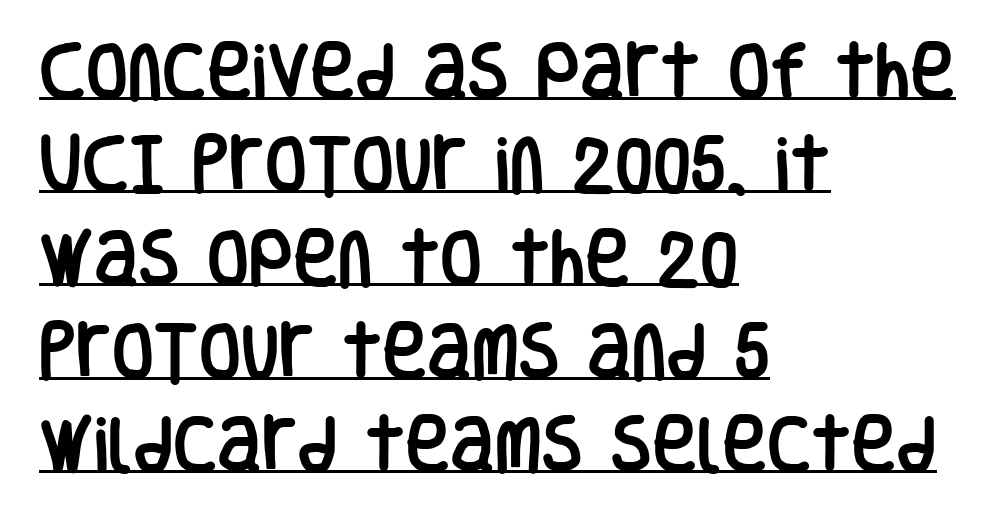
Font category for this specimen: sans-serif. Vertically, the passage feels balanced, rows spaced as you'd expect. Every stem runs plumb, perpendicular to the baseline. Underlined type.
